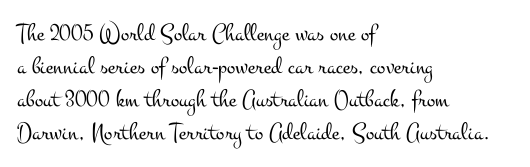
{"bold": "no", "underline": "no", "align": "left", "line_spacing": "normal", "line_spacing_ratio": 1.32, "letter_spacing": "normal", "letter_spacing_em": 0.0, "glyph_px": 25}
